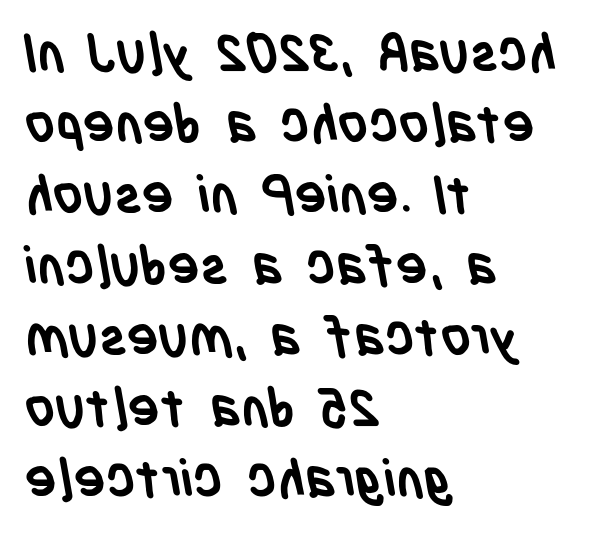
The image shows 53 px semibold, condensed sans-serif type; set left-aligned, normal line spacing (1.34x), normal letter spacing, not underlined; low stroke contrast and a large x-height.
